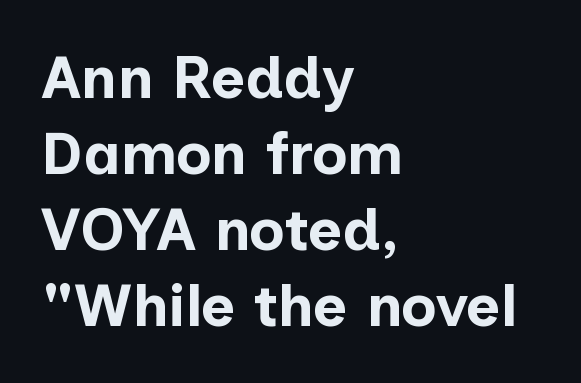
The image shows 59 px bold sans-serif type, upright; set left-aligned, normal line spacing (1.29x), normal letter spacing, not underlined; low stroke contrast and a medium x-height.
